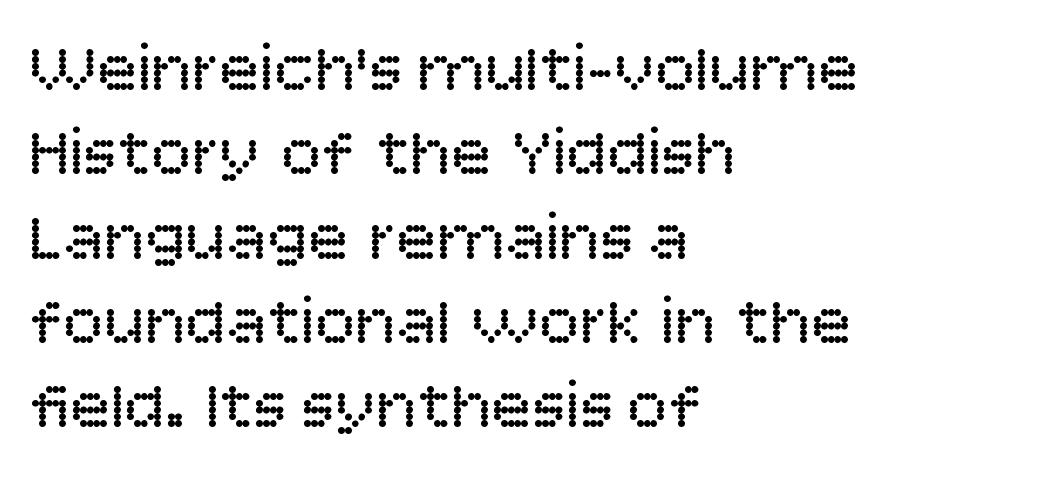
{"serif": "no", "italic": "no", "bold": "no", "weight": "regular", "width": "normal", "stroke_contrast": "low", "x_height": "large", "monospaced": "no", "underline": "no", "align": "left", "line_spacing_ratio": 1.24, "letter_spacing": "normal", "letter_spacing_em": 0.0, "glyph_px": 68}
